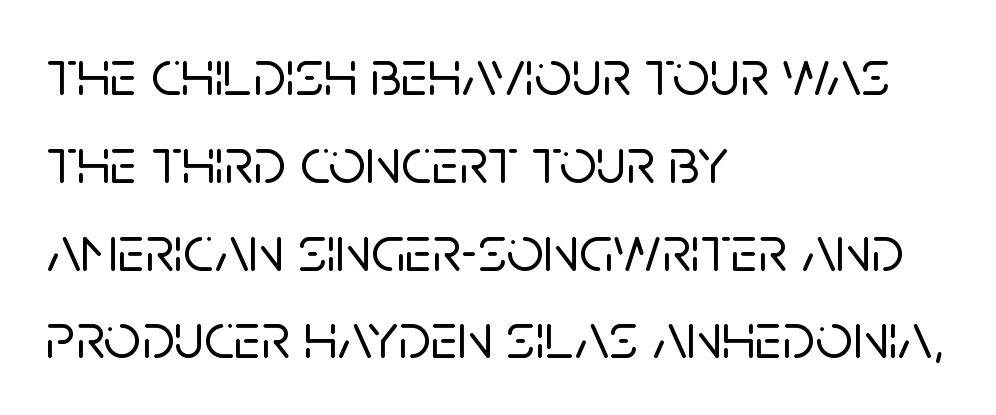
Short note: letters normally spaced. Successive baselines arrive at the customary interval. The type sits square on the baseline with zero lean. Proportional: the letters do not fall into vertical columns. The paragraph shown leans on its left margin. The rendering shows plain stroke endings on the letterforms — a sans-serif design.
